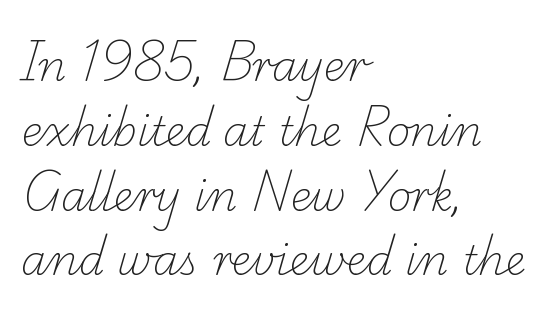
The image shows 41 px light serif type; set left-aligned, normal line spacing (1.58x), normal letter spacing, not underlined; low stroke contrast and a small x-height.
